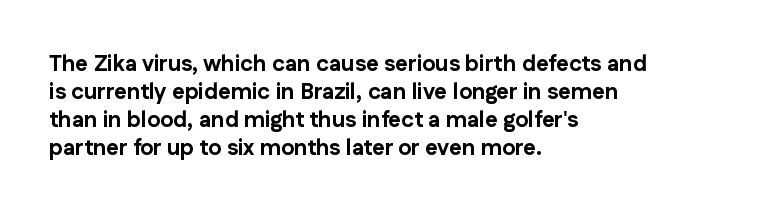
The image shows 22 px bold type, upright; set left-aligned, normal line spacing (1.27x), normal letter spacing, not underlined.
